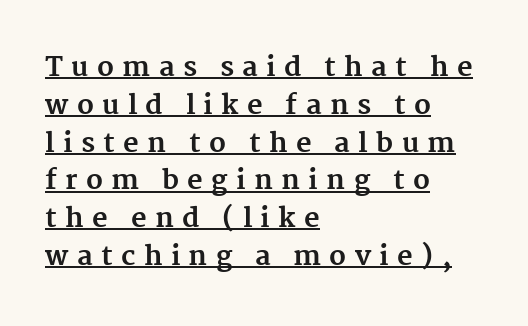
{"italic": "no", "bold": "yes", "underline": "yes", "align": "left", "line_spacing": "normal", "line_spacing_ratio": 1.4, "letter_spacing": "wide", "letter_spacing_em": 0.31, "glyph_px": 27}
